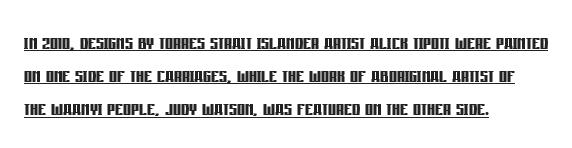
The image shows 25 px bold type, upright; set left-aligned, normal line spacing (1.33x), normal letter spacing, underlined.
